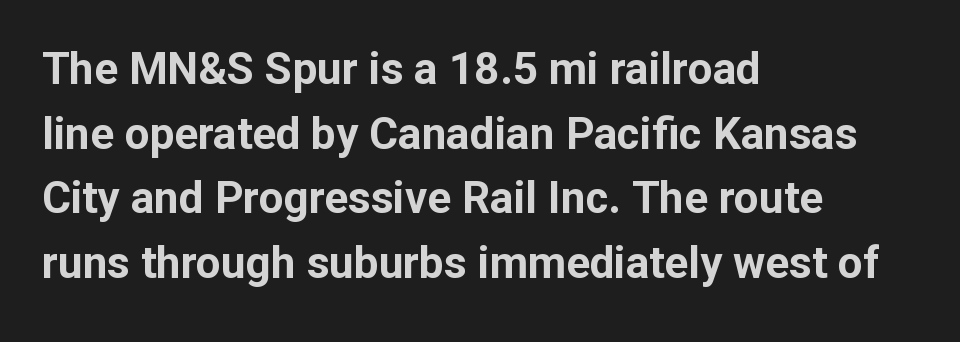
Spacing verdict: proportional, widths tailored to each character. Baseline-to-baseline distance is the conventional proportion of letter height. Is this a sans? Yes — the strokes have no serifs. A clean baseline with only descenders dipping below it. Layout note: lines flush left. The characters look thick and weighty, a clear bold.
